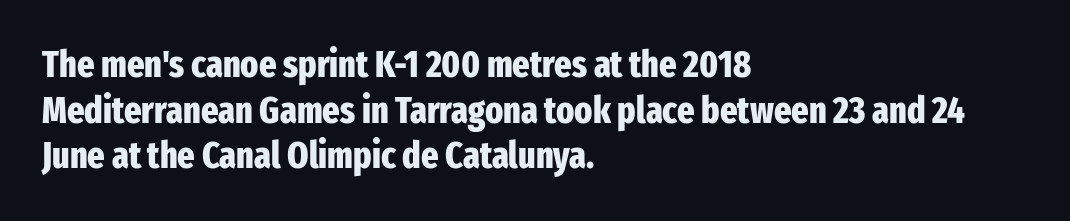
{"serif": "no", "italic": "no", "bold": "yes", "weight": "heavy", "width": "condensed", "stroke_contrast": "low", "x_height": "medium", "monospaced": "no", "underline": "no", "align": "left", "line_spacing_ratio": 1.23, "letter_spacing": "normal", "letter_spacing_em": 0.0, "glyph_px": 37}
